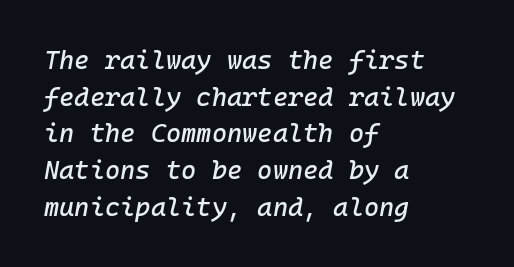
Q: Is the text italic (slanted)? A: Yes, it leans right by about 10 degrees.
Q: Is the text underlined? A: No.
Q: How is the paragraph aligned? A: Left-aligned.
Q: Is the spacing between letters normal or unusually wide? A: Normal.
Q: Is the spacing between lines tight, normal or loose? A: Normal.
